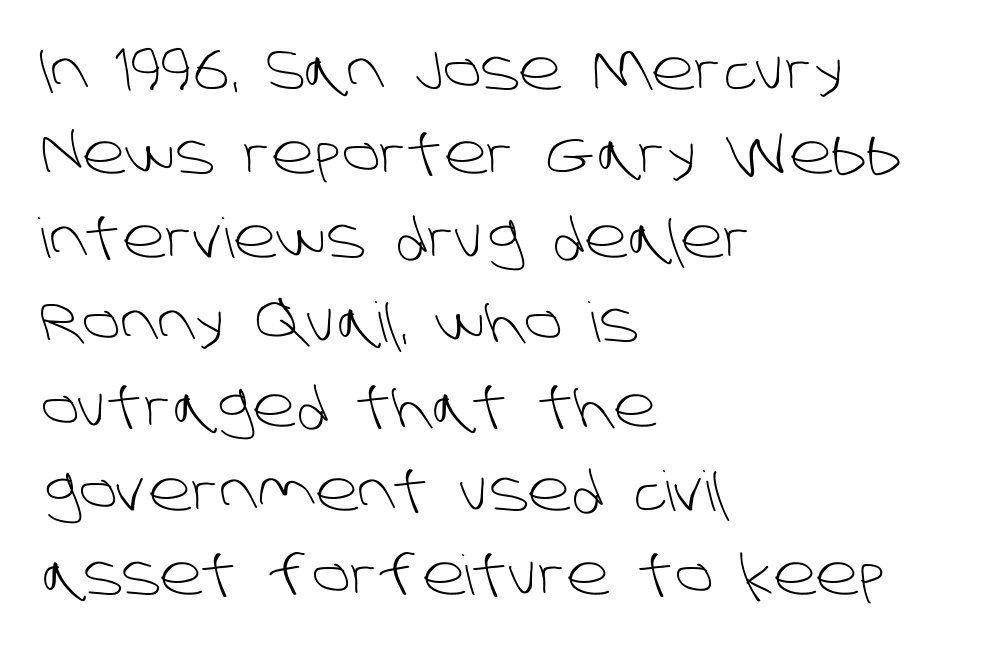
{"serif": "no", "bold": "no", "weight": "light", "width": "normal", "stroke_contrast": "low", "x_height": "large", "monospaced": "no", "underline": "no", "align": "left", "line_spacing": "normal", "line_spacing_ratio": 1.53, "letter_spacing": "normal", "letter_spacing_em": 0.0, "glyph_px": 55}
